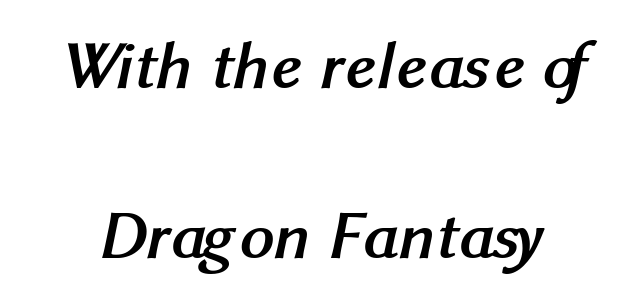
Only glyphs here, with clear space below each row. Grotesque or geometric, the face here clearly has no serifs. Thick stems and heavy bowls — unmistakably bold. The line-height multiplier appears high, well above default. Think of a printed novel: that variable character pitch is what you see here. Compared with typical body copy, the letter spacing here is the same.
